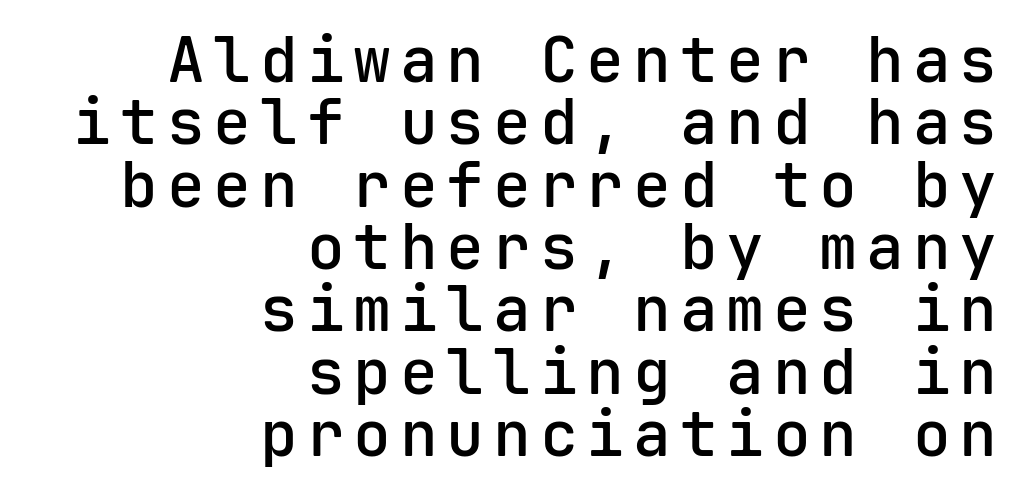
The image shows 63 px semibold sans-serif type, upright, monospaced; set right-aligned, tight line spacing (0.99x), not underlined; low stroke contrast and a medium x-height.
